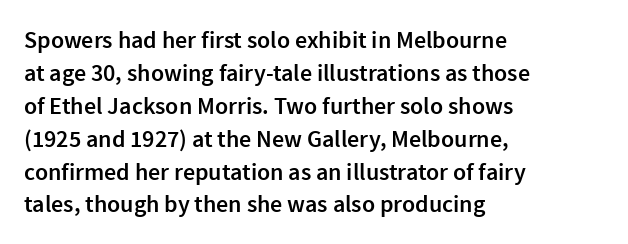
The image shows 24 px text type, upright; set left-aligned, normal line spacing (1.37x), normal letter spacing, not underlined.
